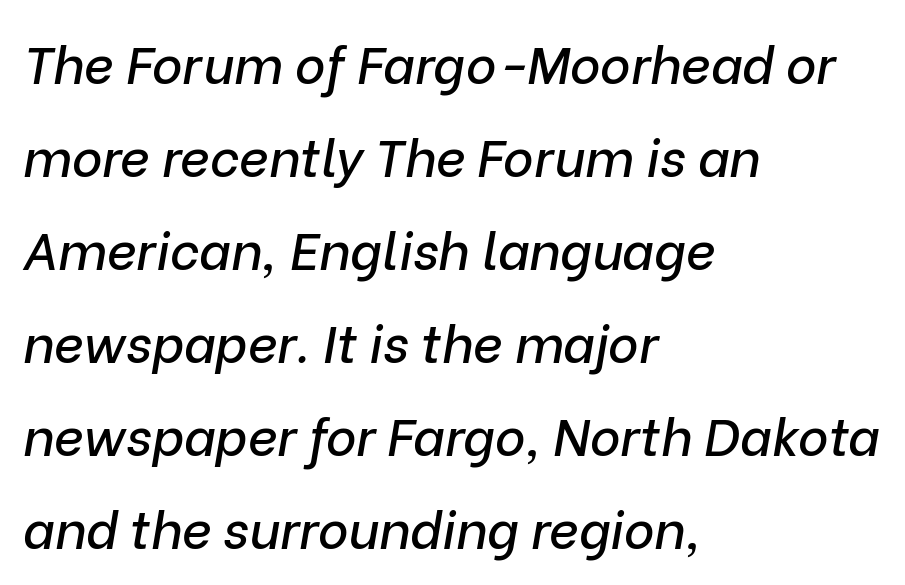
{"italic": "yes", "lean": "right", "slant_degrees": 9, "width": "normal", "stroke_contrast": "low", "x_height": "medium", "monospaced": "no", "underline": "no", "align": "left", "line_spacing_ratio": 1.79, "letter_spacing": "normal", "letter_spacing_em": 0.0, "glyph_px": 52}
